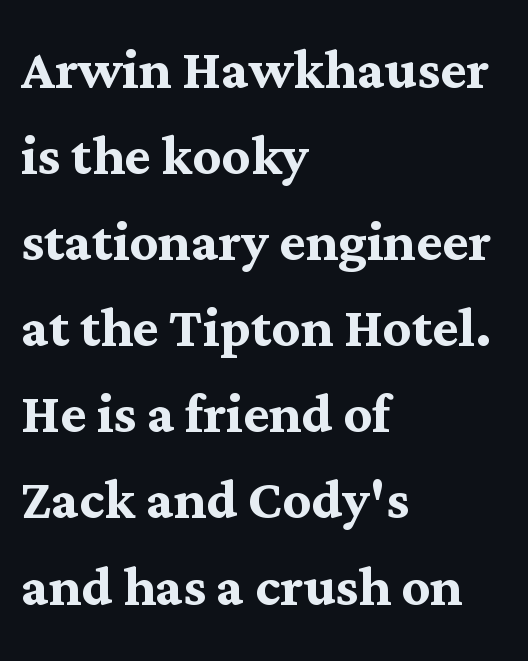
Q: Is the text bold? A: Yes.
Q: Is the text italic (slanted)? A: No, it is upright.
Q: Is the typeface a serif or a sans-serif typeface? A: Serif.
Q: Is the text underlined? A: No.
Q: How is the paragraph aligned? A: Left-aligned.
Q: Is the spacing between letters normal or unusually wide? A: Normal.
Q: Width (condensed, normal, or wide)? A: Normal.
Q: Stroke contrast? A: Medium.
Q: x-height? A: Medium.
Q: Monospaced? A: No.
